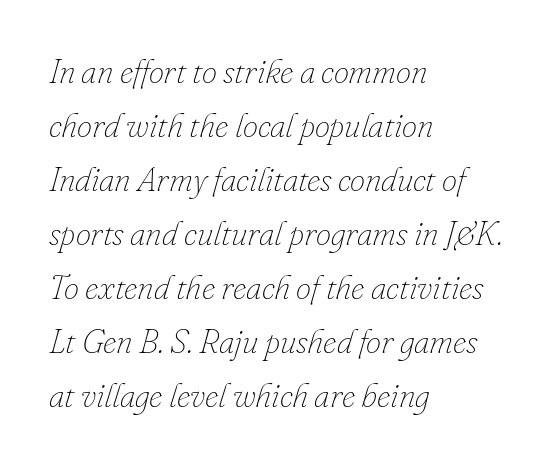
The image shows 34 px thin type, italic (leaning right); set left-aligned, normal line spacing (1.59x), normal letter spacing, not underlined; low stroke contrast and a small x-height.
